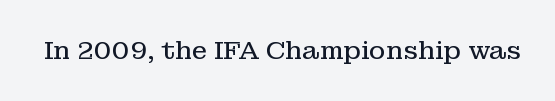
Q: Is the text bold? A: No.
Q: Is the text italic (slanted)? A: No, it is upright.
Q: Is the text underlined? A: No.
Q: Is the spacing between letters normal or unusually wide? A: Normal.
